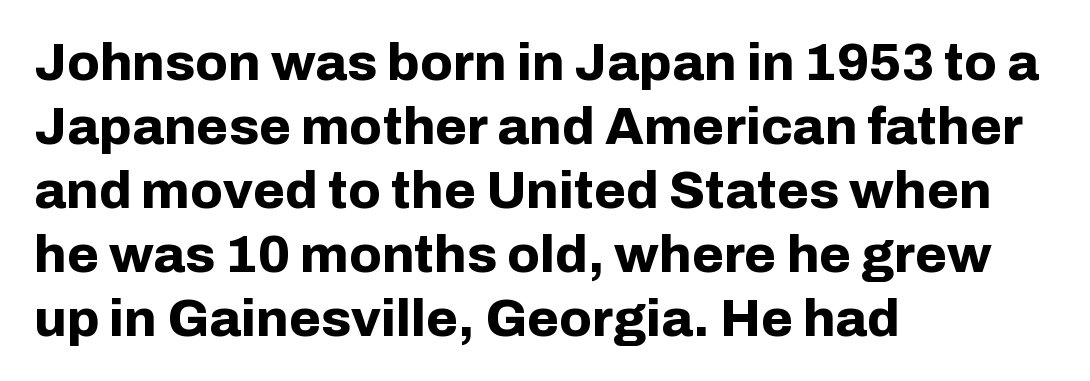
This sample uses a sans-serif face. The baseline area is clear. Does extra space separate the letters? No, they use regular spacing. The letters stand straight up with perfectly vertical stems. Spacing verdict: proportional, widths tailored to each character. Casual observation: everything's shoved over to the left.
